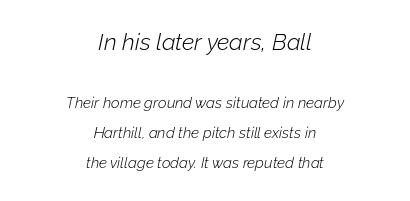
A centered setting, common on invitations and titles, is used for this passage. Compared with ordinary roman type, these characters are visibly tilted. Horizontal bands of white between lines are thick stripes. The baseline area is clear. Spacing between characters is what you'd get straight out of the box. Counters stay open thanks to moderate or lighter strokes.
